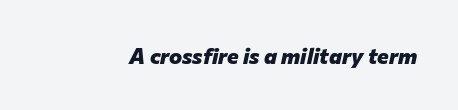
The image shows 22 px bold type, italic (leaning right); set normal letter spacing, not underlined.
